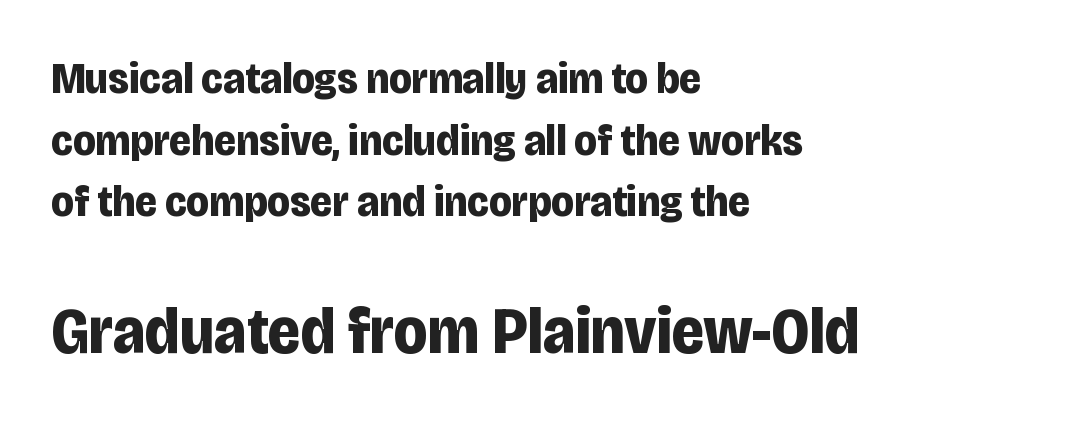
Varying glyph widths throughout — classic text-font behaviour. All the whitespace from short lines collects on the right. It's the straight-up-and-down kind of type. This sample uses a sans-serif face. Larger block? The one below; the one above is distinctly smaller.
